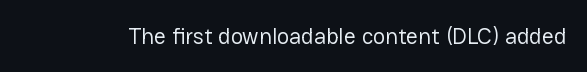
The type is set solid horizontally, with unmodified tracking. Words float on clear page, feet unadorned. A quiet, ordinary-to-light weight characterises the typeface. The type sits square on the baseline with zero lean.
